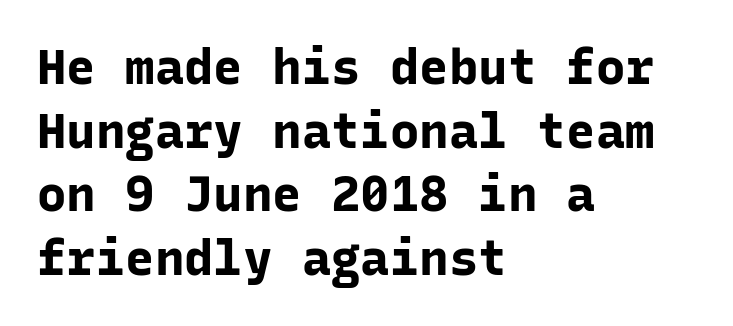
Q: Is the text bold? A: Yes.
Q: Is the text italic (slanted)? A: No, it is upright.
Q: Is the typeface a serif or a sans-serif typeface? A: Sans-serif.
Q: Is the text underlined? A: No.
Q: How is the paragraph aligned? A: Left-aligned.
Q: Is the spacing between letters normal or unusually wide? A: Normal.
Q: Is the spacing between lines tight, normal or loose? A: Normal.
Q: Width (condensed, normal, or wide)? A: Normal.
Q: Stroke contrast? A: Low.
Q: x-height? A: Medium.
Q: Monospaced? A: Yes.
